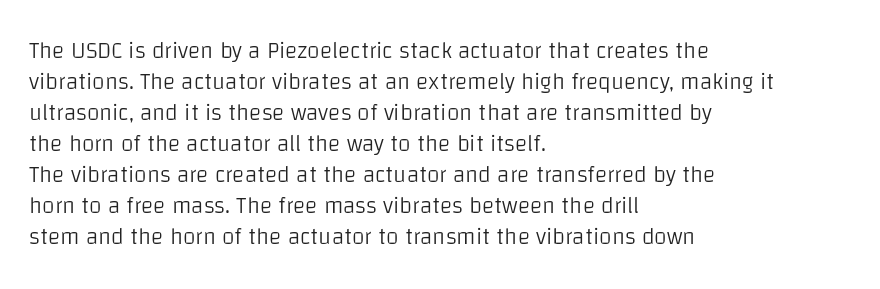
Posture: upright roman. The ragged edge is on the right, which tells us the setting is flush left. Reading down the column, the eye jumps a familiar distance to each next line. The specimen omits any rule beneath the text block's lines. The face looks like a standard text weight, possibly lighter.
